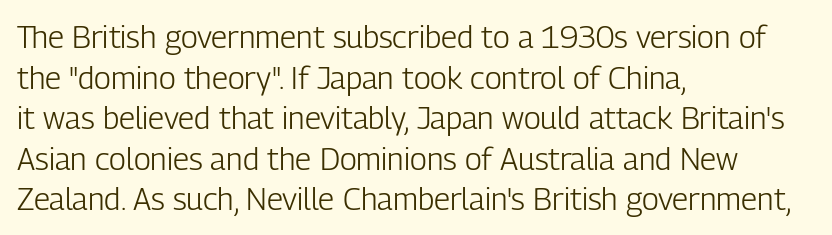
{"serif": "no", "italic": "no", "bold": "no", "weight": "light", "width": "condensed", "stroke_contrast": "low", "x_height": "medium", "monospaced": "no", "underline": "no", "align": "left", "line_spacing": "normal", "line_spacing_ratio": 1.31, "letter_spacing": "normal", "letter_spacing_em": 0.0, "glyph_px": 31}
